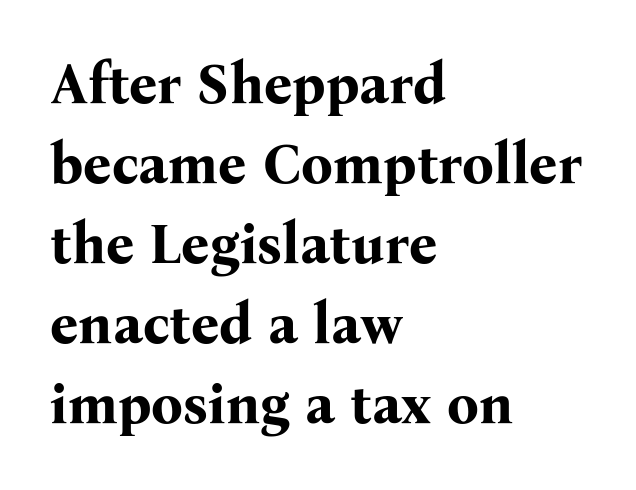
Q: Is the text bold? A: Yes.
Q: Is the text italic (slanted)? A: No, it is upright.
Q: Is the typeface a serif or a sans-serif typeface? A: Serif.
Q: Is the text underlined? A: No.
Q: How is the paragraph aligned? A: Left-aligned.
Q: Is the spacing between letters normal or unusually wide? A: Normal.
Q: Is the spacing between lines tight, normal or loose? A: Normal.
Q: Width (condensed, normal, or wide)? A: Normal.
Q: Stroke contrast? A: Medium.
Q: x-height? A: Medium.
Q: Monospaced? A: No.
